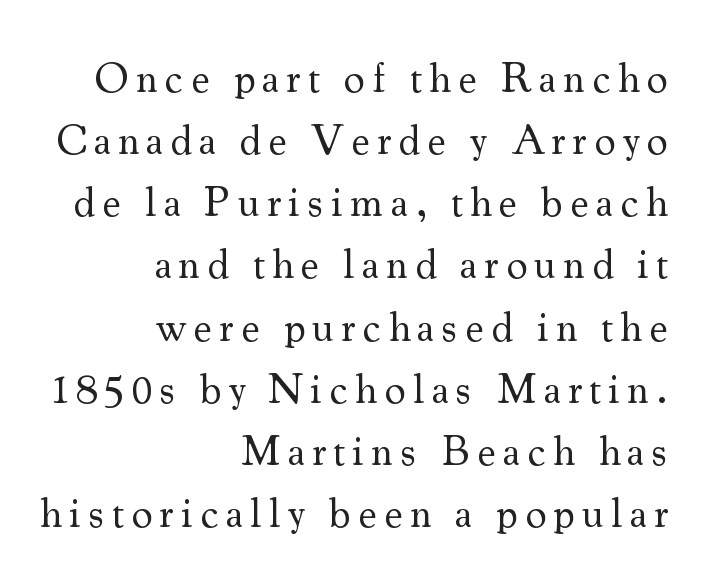
The image shows 42 px regular-weight serif type, upright; set right-aligned, normal line spacing (1.48x), not underlined; medium stroke contrast and a small x-height.
